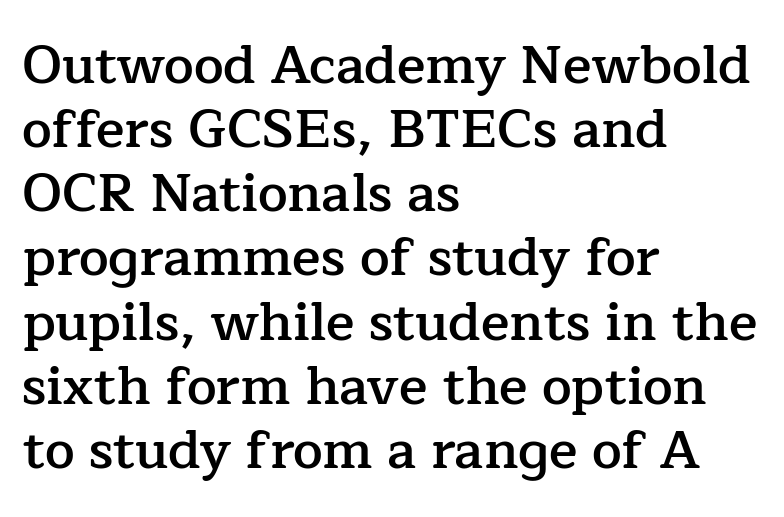
The image shows 53 px semibold serif type, upright; set left-aligned, line spacing 1.21x, normal letter spacing, not underlined; low stroke contrast and a medium x-height.
